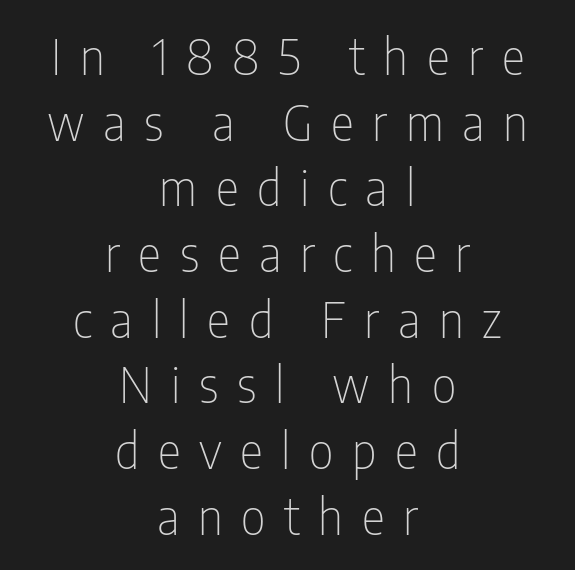
Q: Is the text bold? A: No.
Q: Is the text italic (slanted)? A: No, it is upright.
Q: Is the typeface a serif or a sans-serif typeface? A: Sans-serif.
Q: Is the text underlined? A: No.
Q: How is the paragraph aligned? A: Centered.
Q: Is the spacing between letters normal or unusually wide? A: Unusually wide.
Q: Is the spacing between lines tight, normal or loose? A: Normal.
Q: Width (condensed, normal, or wide)? A: Condensed.
Q: Stroke contrast? A: Low.
Q: x-height? A: Medium.
Q: Monospaced? A: No.
